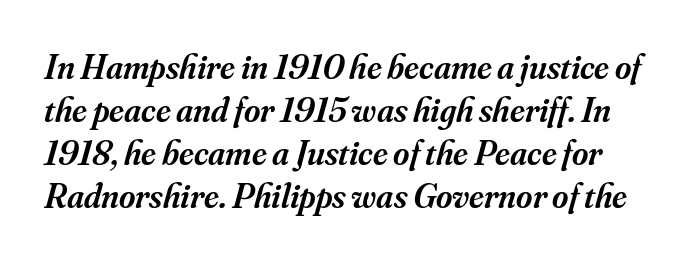
The image shows 35 px semibold serif type, italic (leaning right); set line spacing 1.23x, normal letter spacing, not underlined; medium stroke contrast and a small x-height.
